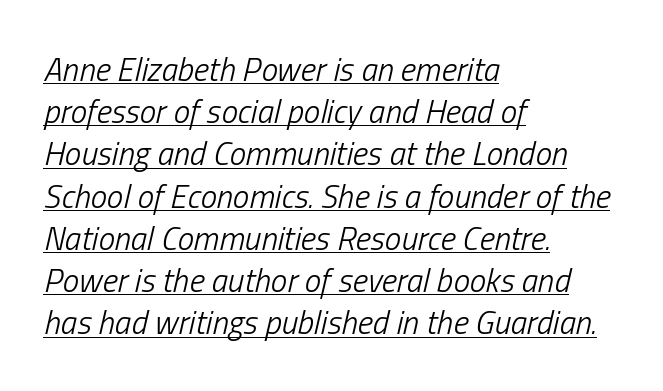
{"italic": "yes", "lean": "right", "slant_degrees": 13, "bold": "no", "weight": "light", "width": "condensed", "stroke_contrast": "low", "x_height": "medium", "monospaced": "no", "underline": "yes", "align": "left", "line_spacing": "normal", "line_spacing_ratio": 1.28, "letter_spacing": "normal", "letter_spacing_em": 0.0, "glyph_px": 33}
